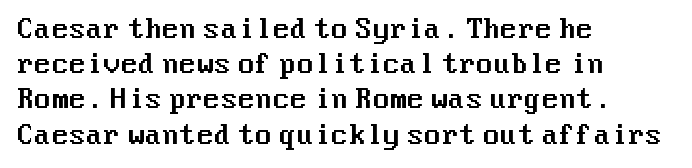
Q: Is the text italic (slanted)? A: No, it is upright.
Q: Is the text underlined? A: No.
Q: How is the paragraph aligned? A: Left-aligned.
Q: Is the spacing between letters normal or unusually wide? A: Normal.
Q: Is the spacing between lines tight, normal or loose? A: Normal.
